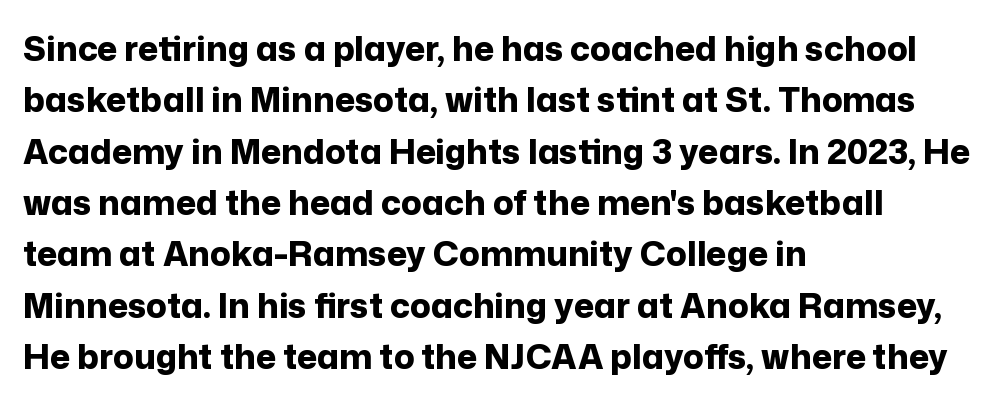
{"serif": "no", "italic": "no", "bold": "yes", "weight": "bold", "width": "normal", "stroke_contrast": "low", "x_height": "medium", "monospaced": "no", "underline": "no", "align": "left", "line_spacing": "normal", "line_spacing_ratio": 1.51, "letter_spacing": "normal", "letter_spacing_em": 0.0, "glyph_px": 34}
